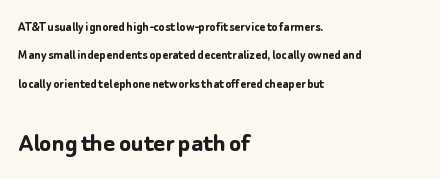
{"serif": "no", "italic": "no", "bold": "yes", "weight": "semibold", "width": "normal", "stroke_contrast": "low", "x_height": "medium", "monospaced": "no", "underline": "no", "align": "left", "line_spacing": "loose", "line_spacing_ratio": 2.02, "letter_spacing": "normal", "letter_spacing_em": 0.0, "larger_block": "second", "size_ratio": 2.0, "glyph_px": 28}
